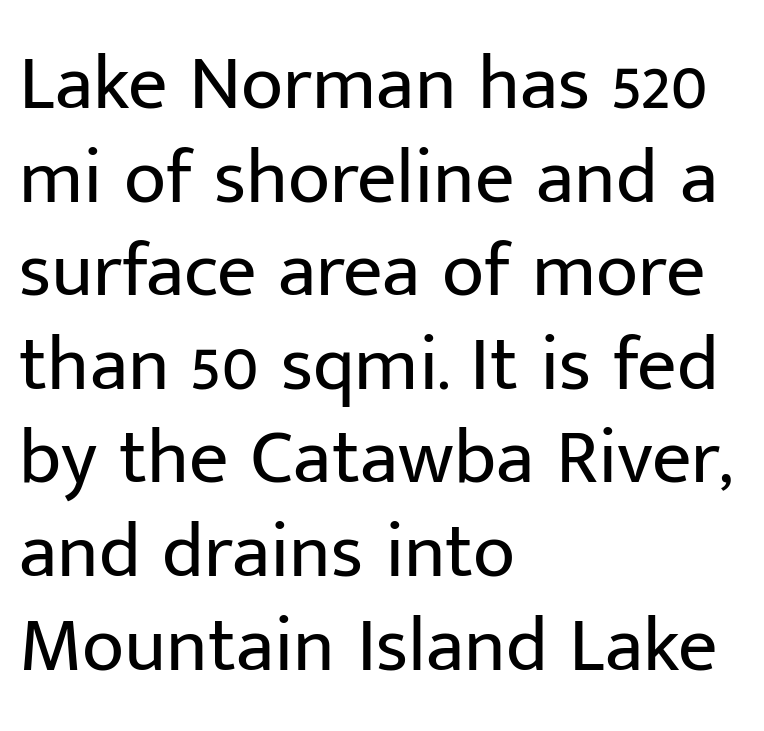
{"serif": "no", "italic": "no", "bold": "no", "weight": "regular", "width": "normal", "stroke_contrast": "low", "x_height": "medium", "monospaced": "no", "underline": "no", "align": "left", "line_spacing_ratio": 1.2, "letter_spacing": "normal", "letter_spacing_em": 0.0, "glyph_px": 78}
